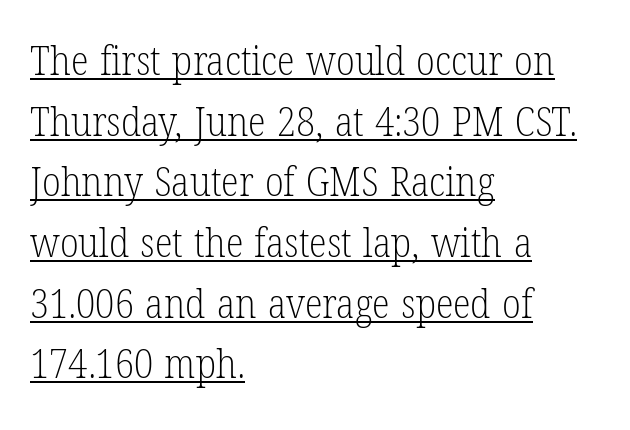
Q: Is the text bold? A: No.
Q: Is the text italic (slanted)? A: No, it is upright.
Q: Is the typeface a serif or a sans-serif typeface? A: Serif.
Q: Is the text underlined? A: Yes.
Q: How is the paragraph aligned? A: Left-aligned.
Q: Is the spacing between letters normal or unusually wide? A: Normal.
Q: Is the spacing between lines tight, normal or loose? A: Normal.
Q: Width (condensed, normal, or wide)? A: Condensed.
Q: Stroke contrast? A: Low.
Q: x-height? A: Medium.
Q: Monospaced? A: No.
